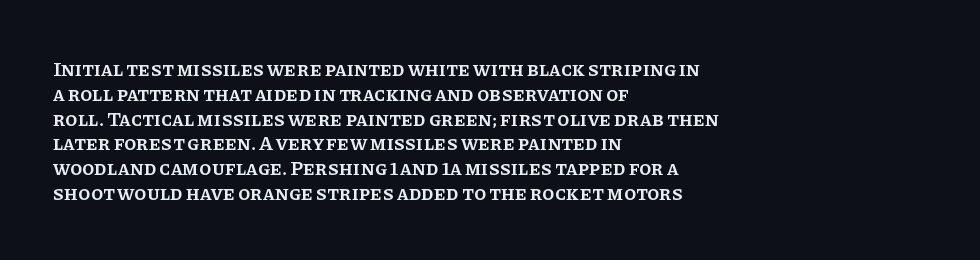
Where is the straight margin? On the left. These words are printed semibold, heavier than regular yet not bold. Designer's note — italics off, roman on. The space beneath each line is pristine and unruled. Words appear dense and cohesive because spacing is normal.
